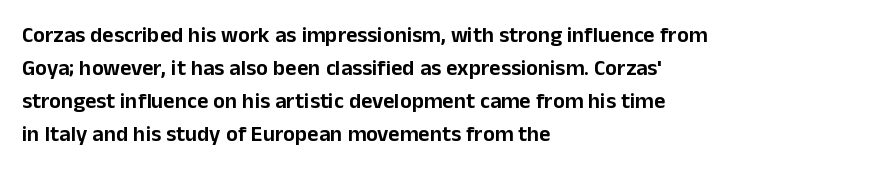
Q: Is the text italic (slanted)? A: No, it is upright.
Q: Is the text underlined? A: No.
Q: How is the paragraph aligned? A: Left-aligned.
Q: Is the spacing between letters normal or unusually wide? A: Normal.
Q: Is the spacing between lines tight, normal or loose? A: Normal.
